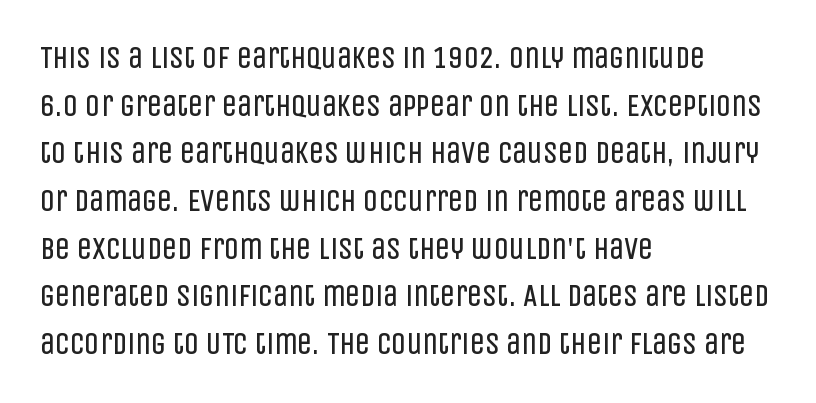
Q: Is the text bold? A: No.
Q: Is the text italic (slanted)? A: No, it is upright.
Q: Is the typeface a serif or a sans-serif typeface? A: Sans-serif.
Q: Is the text underlined? A: No.
Q: How is the paragraph aligned? A: Left-aligned.
Q: Is the spacing between letters normal or unusually wide? A: Normal.
Q: Is the spacing between lines tight, normal or loose? A: Normal.
Q: Width (condensed, normal, or wide)? A: Condensed.
Q: Stroke contrast? A: Low.
Q: x-height? A: Large.
Q: Monospaced? A: No.
